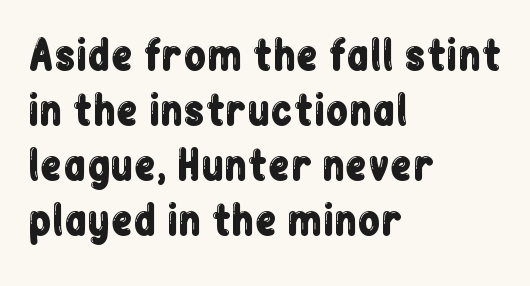
{"serif": "no", "italic": "no", "width": "condensed", "stroke_contrast": "low", "x_height": "medium", "monospaced": "no", "underline": "no", "align": "left", "line_spacing": "normal", "line_spacing_ratio": 1.34, "letter_spacing": "normal", "letter_spacing_em": 0.0, "glyph_px": 41}
